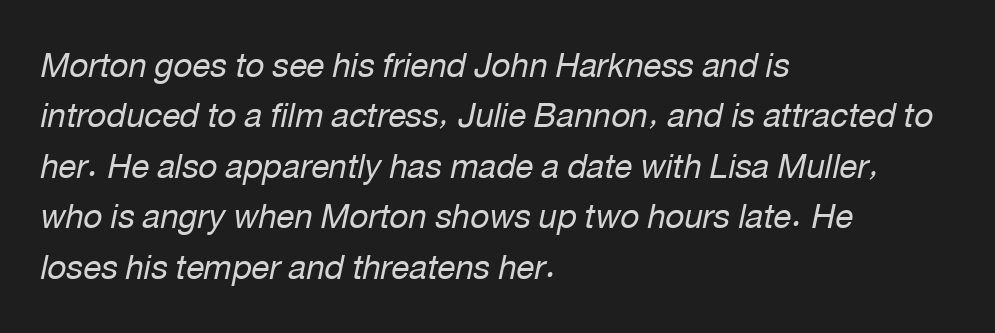
This rendering features lettering with no underline. When letters slant like this, we call the style italic. Whoever set this chose a conventional vertical rhythm. Spacing verdict: proportional, widths tailored to each character.
